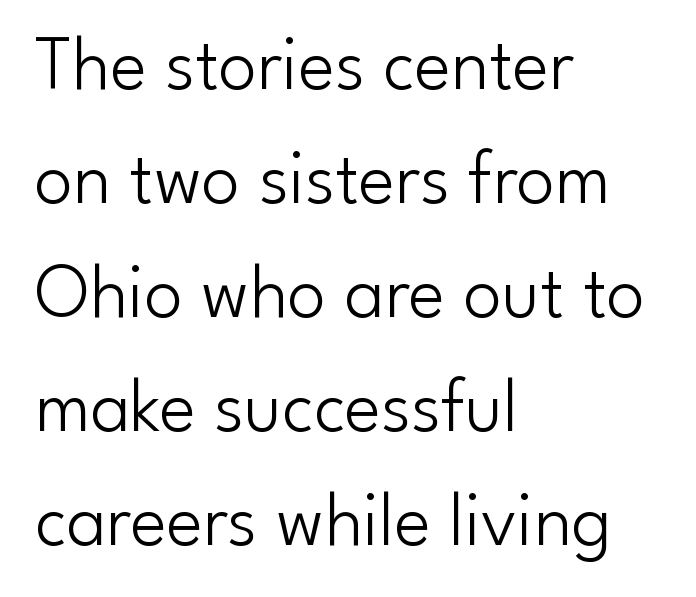
The image shows 77 px light sans-serif type, upright; set left-aligned, normal line spacing (1.48x), normal letter spacing, not underlined; low stroke contrast and a small x-height.
